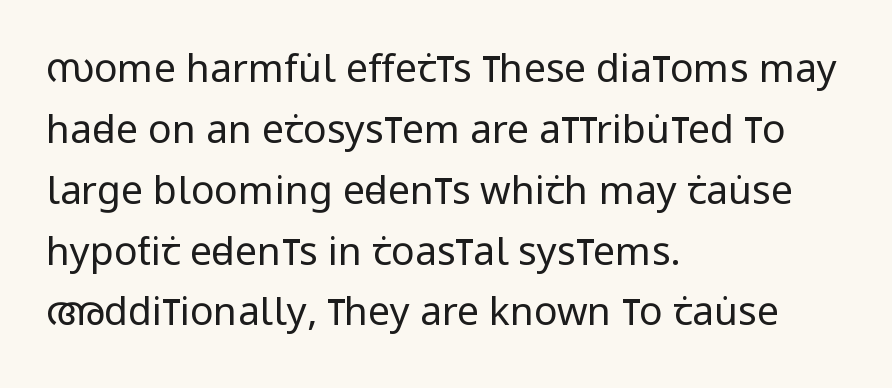
The image shows 39 px regular-weight, condensed sans-serif type, upright; set left-aligned, normal line spacing (1.56x), normal letter spacing, not underlined; low stroke contrast and a large x-height.
